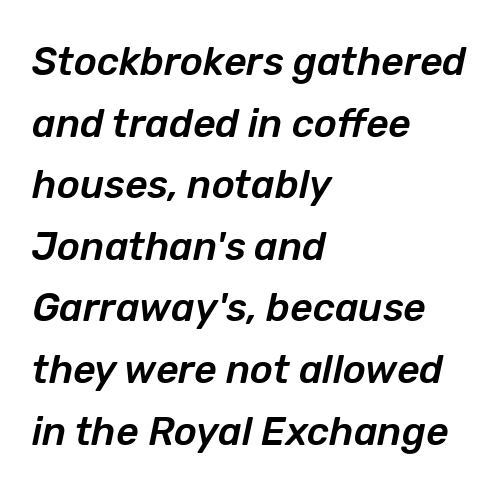
Spacing verdict: proportional, widths tailored to each character. The lines in this sample share a left origin and differ only in where they stop. Interline gaps are of average width in this sample. Look at the tracking — it's just the regular setting, nothing added. Emphasis-style slanted type is in use.
